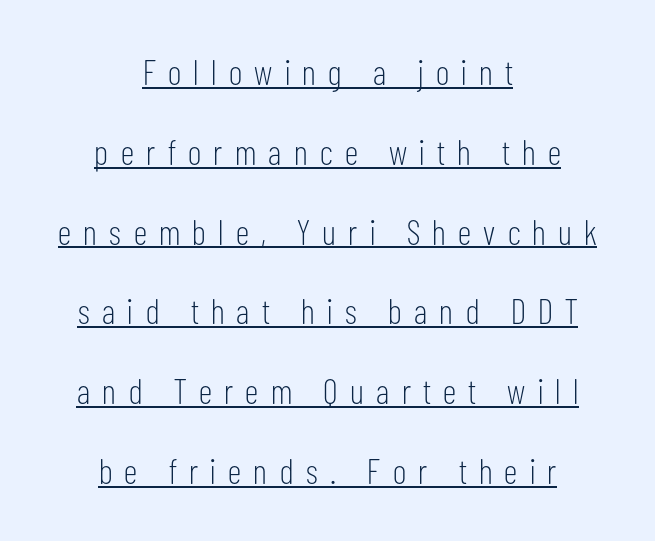
The rendering uses a large line-height, opening up the rows. The typesetter chose a symmetrical, centered arrangement here. Is this a heavy cut? Hardly; it is regular or lighter. To sum up the face: it is a sans, with no serifs.
